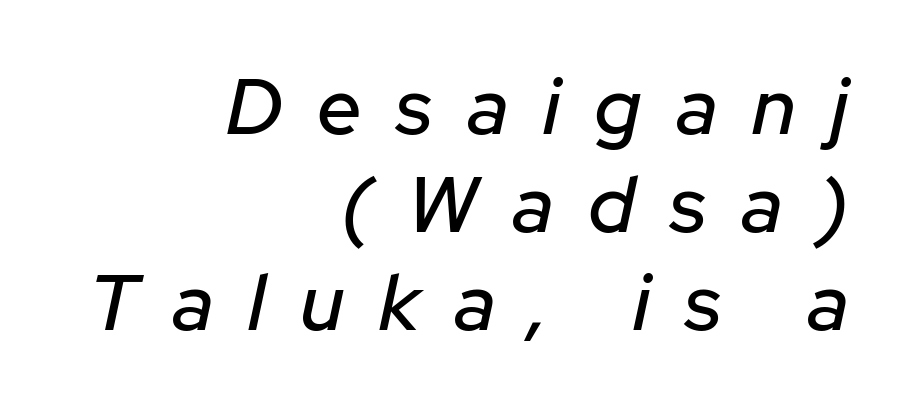
Q: Is the text italic (slanted)? A: Yes, it leans right by about 12 degrees.
Q: Is the text underlined? A: No.
Q: How is the paragraph aligned? A: Right-aligned.
Q: Is the spacing between letters normal or unusually wide? A: Unusually wide.
Q: Width (condensed, normal, or wide)? A: Normal.
Q: Stroke contrast? A: Low.
Q: x-height? A: Medium.
Q: Monospaced? A: No.
